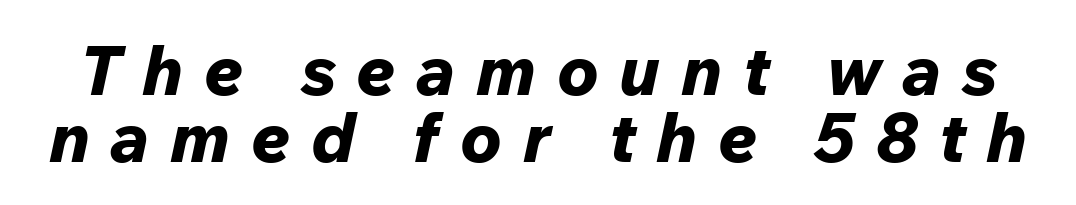
The image shows 69 px bold type, italic (leaning right); set tight line spacing (0.97x), unusually wide letter spacing (+0.3 em), not underlined; low stroke contrast and a medium x-height.
